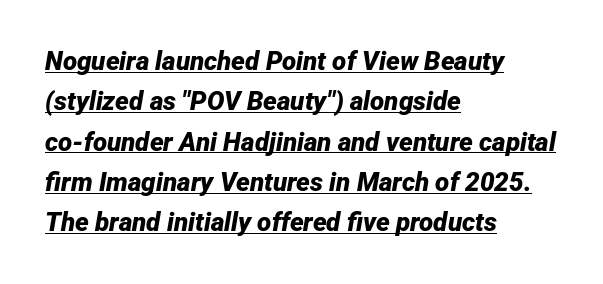
Line starts are locked; line ends wander. The passage shown is underscored from start to finish. Does the leading feel generous? No, just average. Quick note: italic. Strong, thick strokes mark this as bold type. Compared with typical body copy, the letter spacing here is the same.
